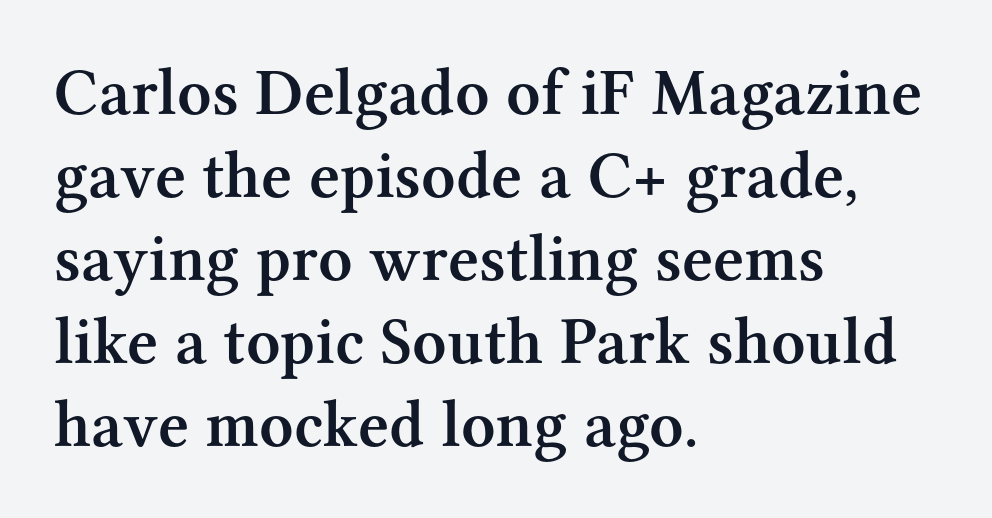
Q: Is the text bold? A: Semi-bold.
Q: Is the text italic (slanted)? A: No, it is upright.
Q: Is the typeface a serif or a sans-serif typeface? A: Serif.
Q: Is the text underlined? A: No.
Q: How is the paragraph aligned? A: Left-aligned.
Q: Is the spacing between letters normal or unusually wide? A: Normal.
Q: Width (condensed, normal, or wide)? A: Normal.
Q: Stroke contrast? A: Medium.
Q: x-height? A: Medium.
Q: Monospaced? A: No.
